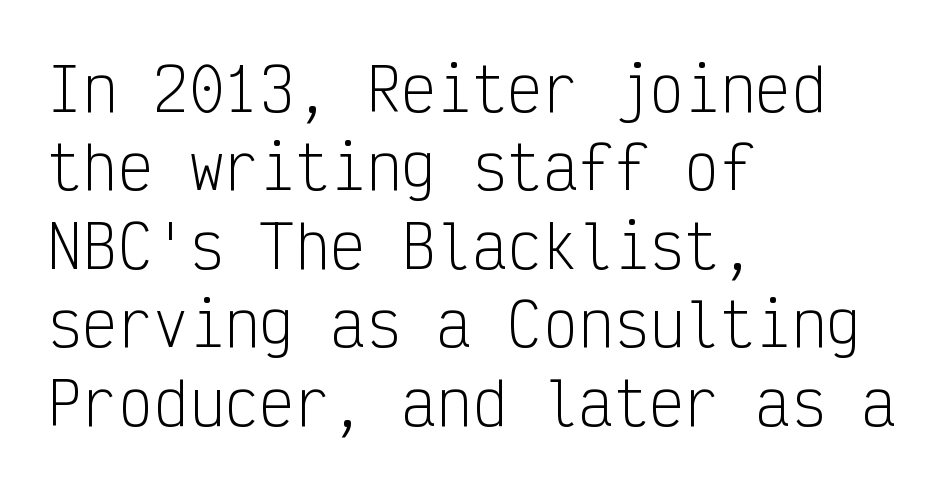
{"serif": "no", "italic": "no", "bold": "no", "weight": "light", "width": "condensed", "stroke_contrast": "low", "x_height": "medium", "monospaced": "yes", "underline": "no", "align": "left", "line_spacing": "normal", "line_spacing_ratio": 1.33, "letter_spacing": "normal", "letter_spacing_em": 0.0, "glyph_px": 59}
